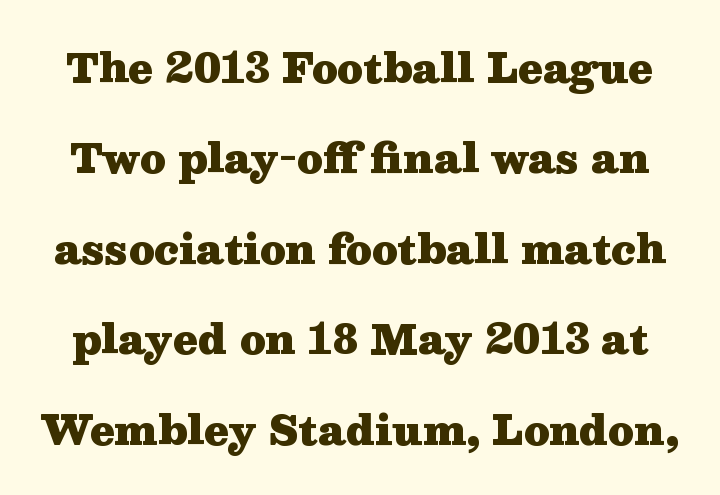
Q: Is the text bold? A: Yes.
Q: Is the text italic (slanted)? A: No, it is upright.
Q: Is the typeface a serif or a sans-serif typeface? A: Serif.
Q: Is the text underlined? A: No.
Q: Is the spacing between letters normal or unusually wide? A: Normal.
Q: Is the spacing between lines tight, normal or loose? A: Loose.
Q: Width (condensed, normal, or wide)? A: Wide.
Q: Stroke contrast? A: Medium.
Q: x-height? A: Medium.
Q: Monospaced? A: No.
